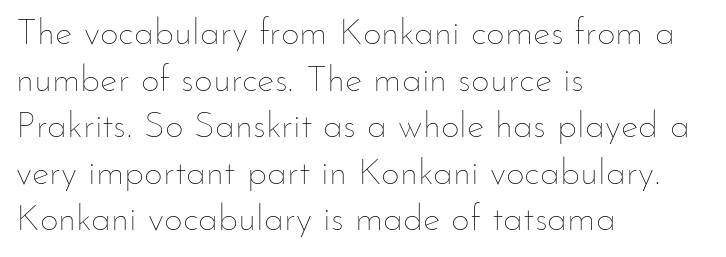
Q: Is the text bold? A: No.
Q: Is the text italic (slanted)? A: No, it is upright.
Q: Is the text underlined? A: No.
Q: How is the paragraph aligned? A: Left-aligned.
Q: Is the spacing between letters normal or unusually wide? A: Normal.
Q: Is the spacing between lines tight, normal or loose? A: Normal.
Q: Width (condensed, normal, or wide)? A: Normal.
Q: Stroke contrast? A: Low.
Q: x-height? A: Small.
Q: Monospaced? A: No.
